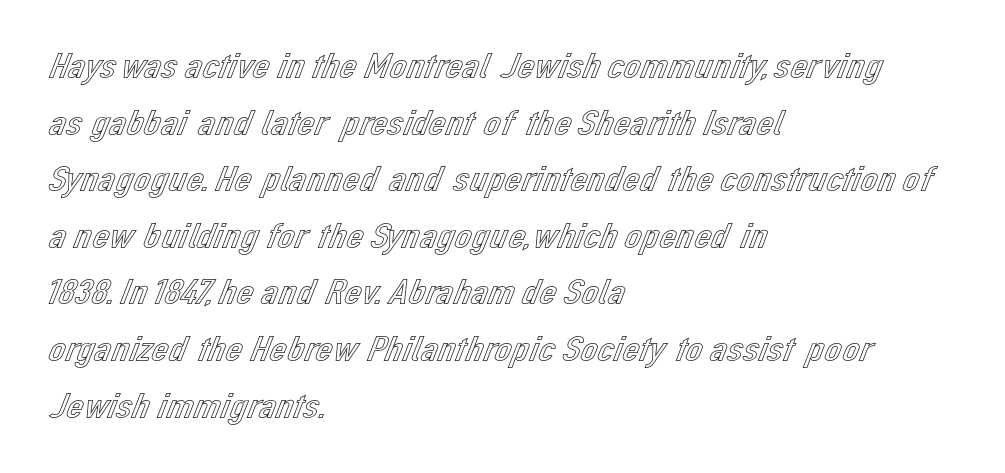
Q: Is the text italic (slanted)? A: Yes.
Q: Is the text underlined? A: No.
Q: How is the paragraph aligned? A: Left-aligned.
Q: Is the spacing between letters normal or unusually wide? A: Normal.
Q: Is the spacing between lines tight, normal or loose? A: Normal.
Q: Width (condensed, normal, or wide)? A: Normal.
Q: x-height? A: Medium.
Q: Monospaced? A: No.
